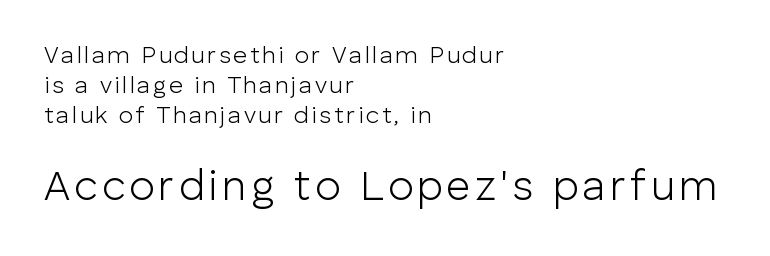
The font sits on the lighter half of the weight spectrum, regular included. Visually the block forms a straight wall on the left and a jagged coastline on the right. Designer's note — italics off, roman on. In terms of letterform style, serifs are entirely absent. The passage shown is typed in a proportional face where columns would drift. Check the space under the baseline: it is left empty.
